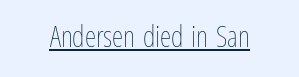
The image shows 29 px thin, condensed type, upright; set centered, normal letter spacing, underlined; low stroke contrast and a medium x-height.
